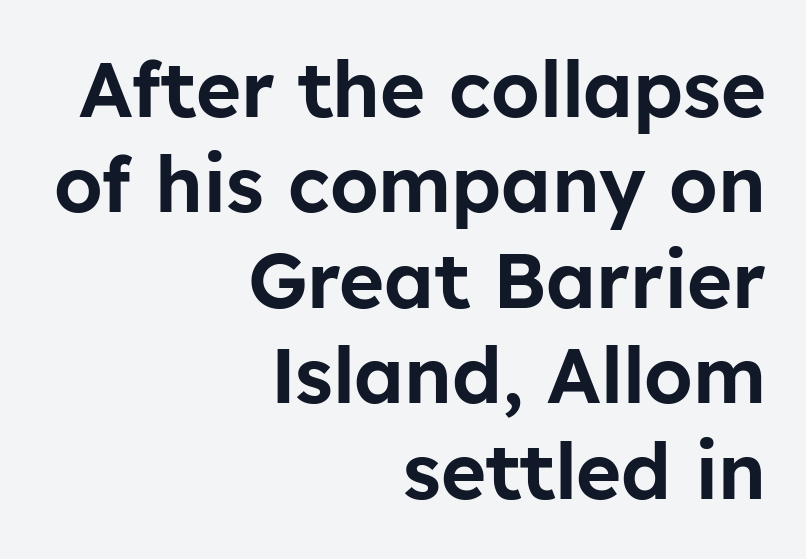
Q: Is the text italic (slanted)? A: No, it is upright.
Q: Is the typeface a serif or a sans-serif typeface? A: Sans-serif.
Q: Is the text underlined? A: No.
Q: How is the paragraph aligned? A: Right-aligned.
Q: Is the spacing between letters normal or unusually wide? A: Normal.
Q: Width (condensed, normal, or wide)? A: Normal.
Q: Stroke contrast? A: Low.
Q: x-height? A: Medium.
Q: Monospaced? A: No.
